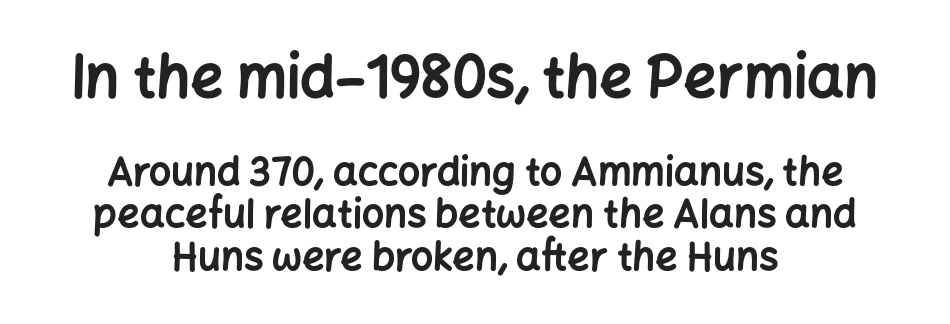
The image shows 58 px bold sans-serif type, upright; set centered, tight line spacing (1.09x), normal letter spacing, not underlined; the first (top) block is 1.49x larger; low stroke contrast and a medium x-height.
